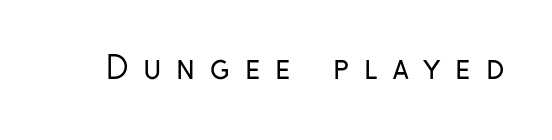
{"serif": "no", "italic": "no", "bold": "no", "weight": "regular", "width": "condensed", "stroke_contrast": "low", "x_height": "medium", "monospaced": "no", "underline": "no", "letter_spacing": "wide", "letter_spacing_em": 0.48, "glyph_px": 31}
